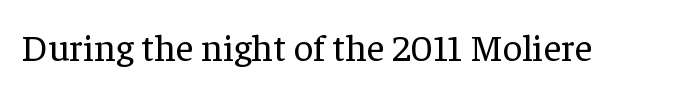
Q: Is the text bold? A: No.
Q: Is the text italic (slanted)? A: No, it is upright.
Q: Is the typeface a serif or a sans-serif typeface? A: Serif.
Q: Is the text underlined? A: No.
Q: Is the spacing between letters normal or unusually wide? A: Normal.
Q: Width (condensed, normal, or wide)? A: Normal.
Q: Stroke contrast? A: Low.
Q: x-height? A: Medium.
Q: Monospaced? A: No.
